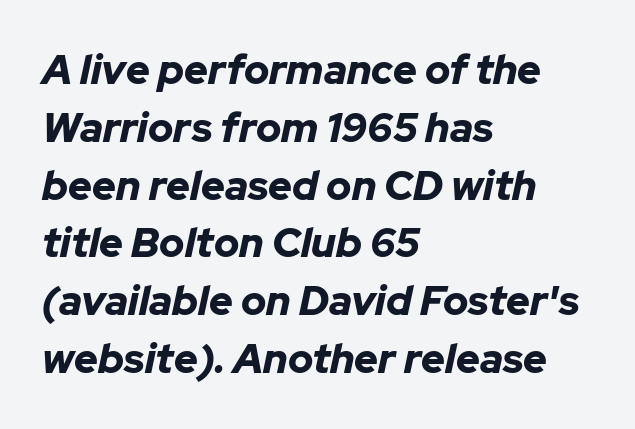
The image shows 41 px bold type, italic (leaning right); set left-aligned, normal line spacing (1.41x), normal letter spacing, not underlined; low stroke contrast and a medium x-height.
